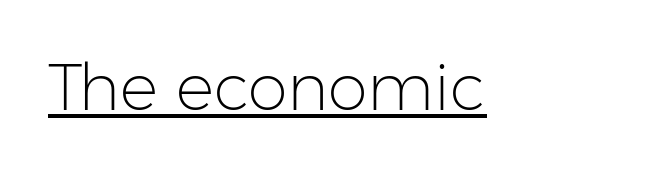
The image shows 64 px light sans-serif type, upright; set normal letter spacing, underlined; low stroke contrast and a medium x-height.
